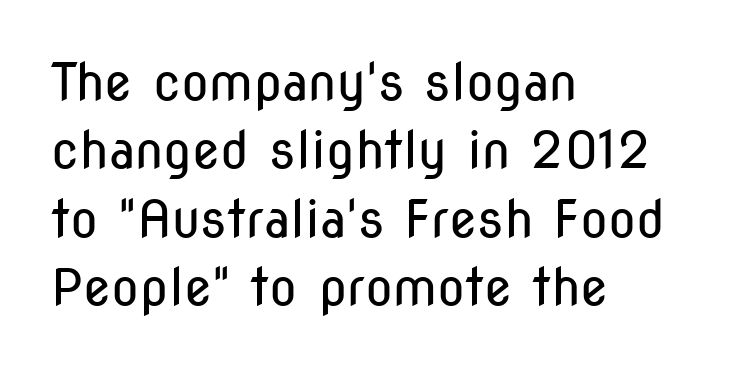
The image shows 51 px regular-weight, condensed sans-serif type, upright; set left-aligned, normal line spacing (1.34x), normal letter spacing, not underlined; low stroke contrast and a medium x-height.
